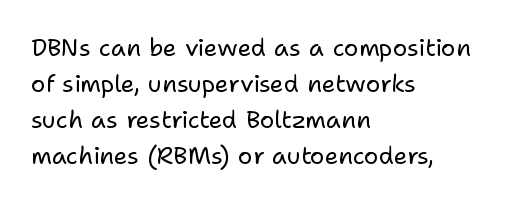
The image shows 24 px text type, upright; set left-aligned, normal line spacing (1.5x), normal letter spacing, not underlined.
